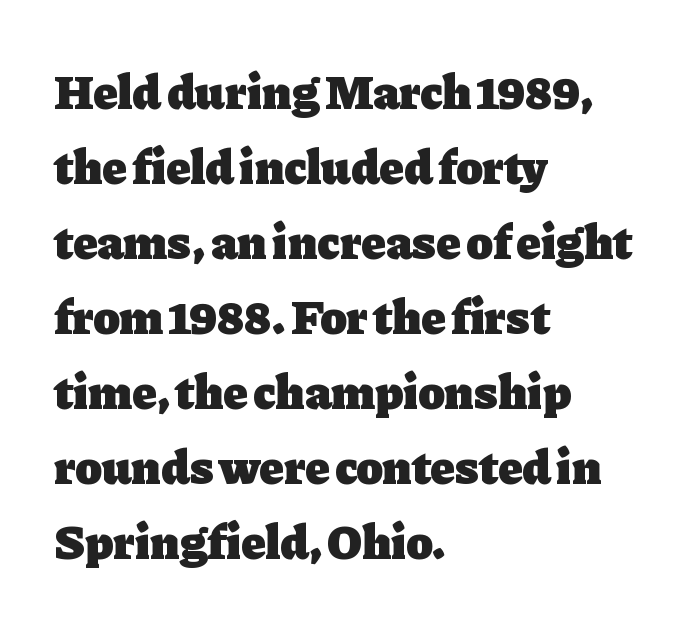
Q: Is the text bold? A: Yes.
Q: Is the text italic (slanted)? A: No, it is upright.
Q: Is the typeface a serif or a sans-serif typeface? A: Serif.
Q: Is the text underlined? A: No.
Q: How is the paragraph aligned? A: Left-aligned.
Q: Is the spacing between letters normal or unusually wide? A: Normal.
Q: Is the spacing between lines tight, normal or loose? A: Normal.
Q: Width (condensed, normal, or wide)? A: Normal.
Q: Stroke contrast? A: Low.
Q: x-height? A: Medium.
Q: Monospaced? A: No.
